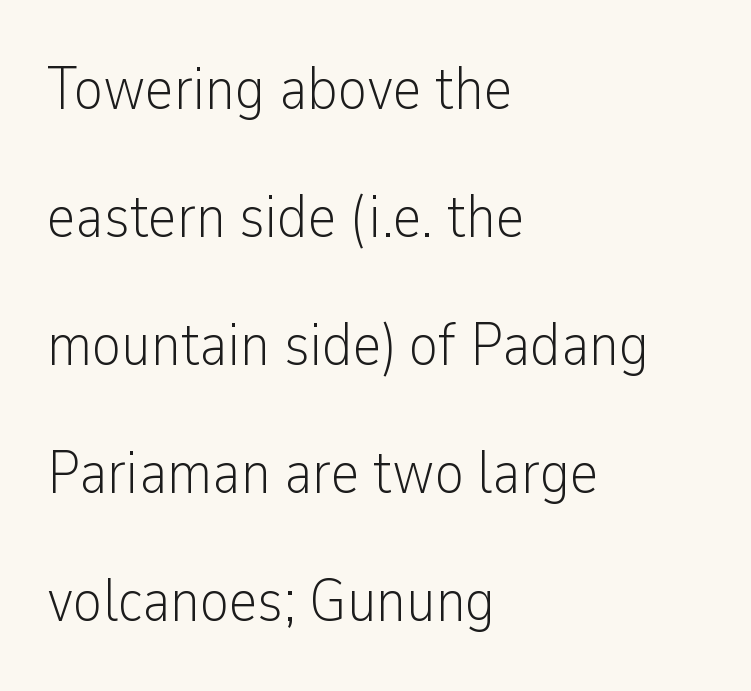
{"serif": "no", "italic": "no", "bold": "no", "weight": "light", "width": "condensed", "stroke_contrast": "low", "x_height": "medium", "monospaced": "no", "underline": "no", "align": "left", "line_spacing": "loose", "line_spacing_ratio": 2.1, "letter_spacing": "normal", "letter_spacing_em": 0.0, "glyph_px": 61}
